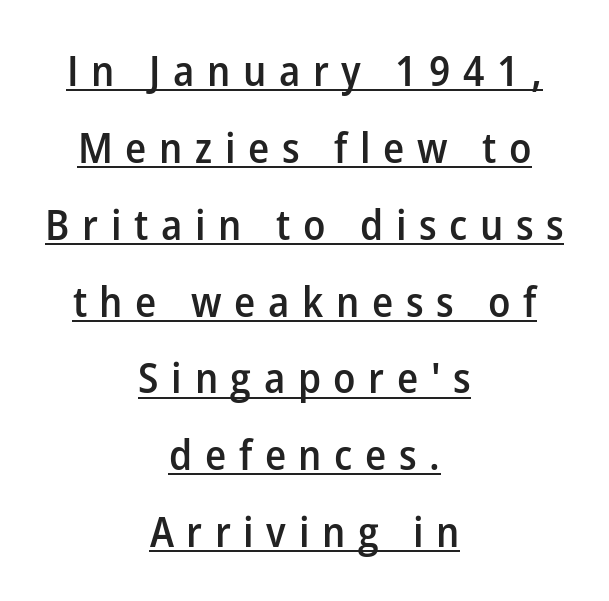
The image shows 42 px semibold sans-serif type, upright; set centered, line spacing 1.83x, unusually wide letter spacing (+0.3 em), underlined; low stroke contrast and a medium x-height.
